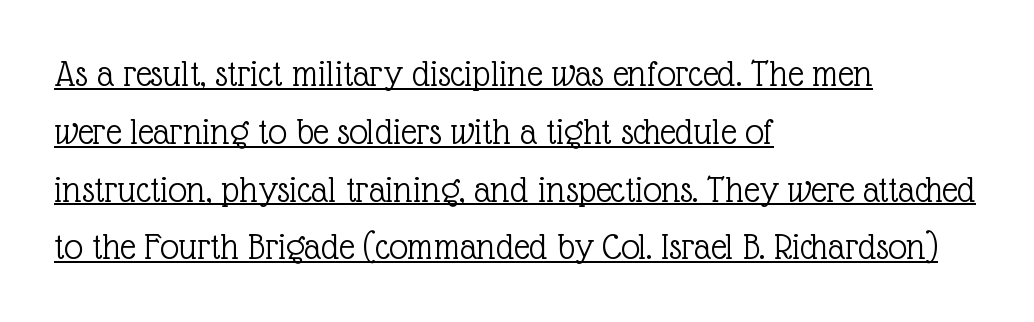
The characters are drawn with everyday or finer stroke widths. When letters stand straight like this, we call the style roman or upright. This block has exactly the height ordinary leading produces. The rag falls on the right side of this text block. Varying glyph widths throughout — classic text-font behaviour.
